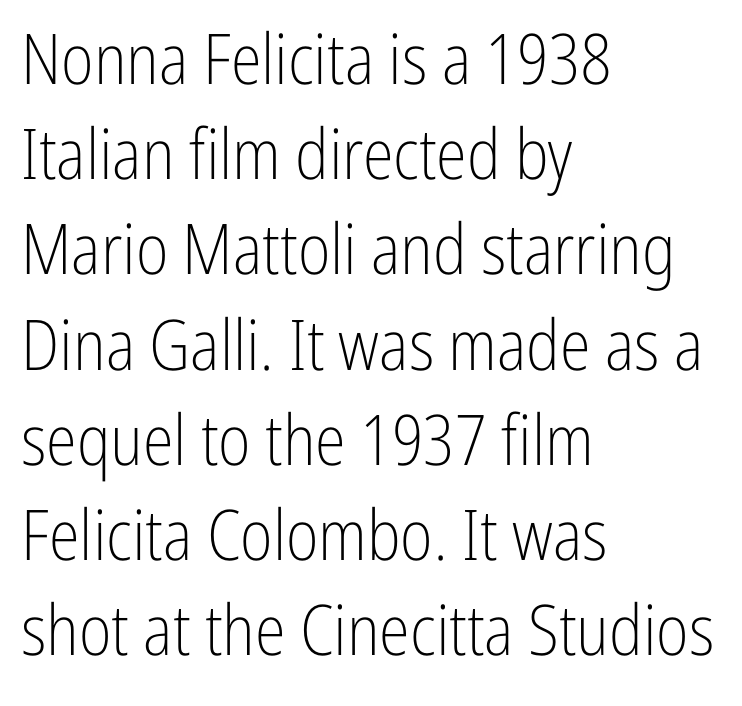
Is the type heavy? It reads as light-to-regular instead. Evenly set lines give the paragraph a standard silhouette. Anything drawn beneath the words? Only blank space. Honestly, the letter spacing is just normal — you wouldn't notice it. Tall strokes in this sample are plumb rather than angled.
